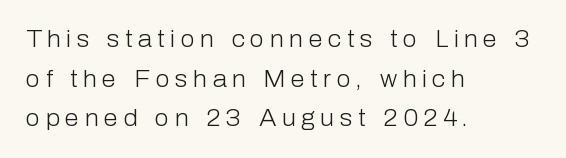
{"italic": "no", "bold": "no", "underline": "no", "align": "left", "line_spacing_ratio": 1.72, "letter_spacing": "wide", "letter_spacing_em": 0.24, "glyph_px": 23}
